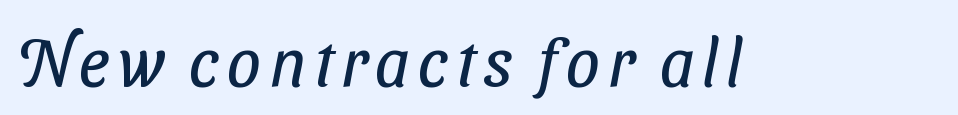
Q: Is the text bold? A: No.
Q: Is the typeface a serif or a sans-serif typeface? A: Sans-serif.
Q: Is the text underlined? A: No.
Q: Width (condensed, normal, or wide)? A: Condensed.
Q: Stroke contrast? A: Low.
Q: x-height? A: Medium.
Q: Monospaced? A: No.
